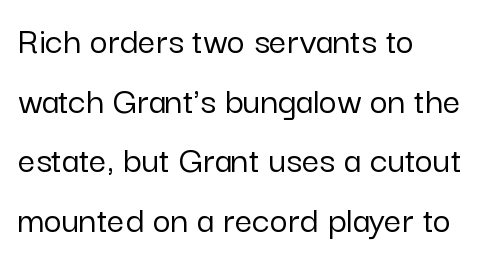
The image shows 39 px sans-serif type, upright; set left-aligned, normal line spacing (1.53x), normal letter spacing, not underlined; low stroke contrast and a medium x-height.
